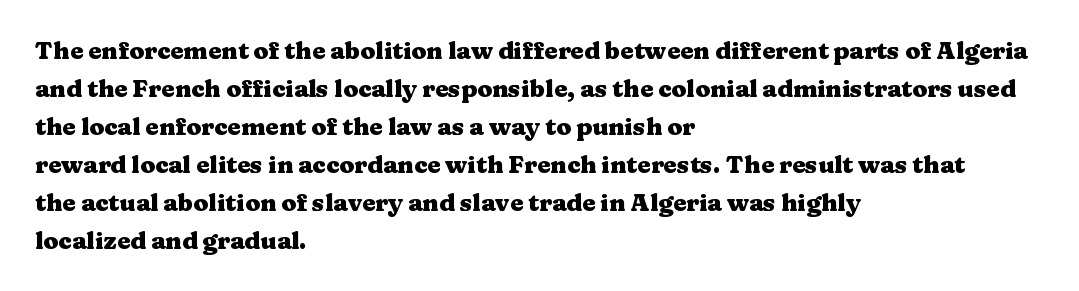
Q: Is the text bold? A: Yes.
Q: Is the text italic (slanted)? A: No, it is upright.
Q: Is the text underlined? A: No.
Q: How is the paragraph aligned? A: Left-aligned.
Q: Is the spacing between letters normal or unusually wide? A: Normal.
Q: Is the spacing between lines tight, normal or loose? A: Normal.
